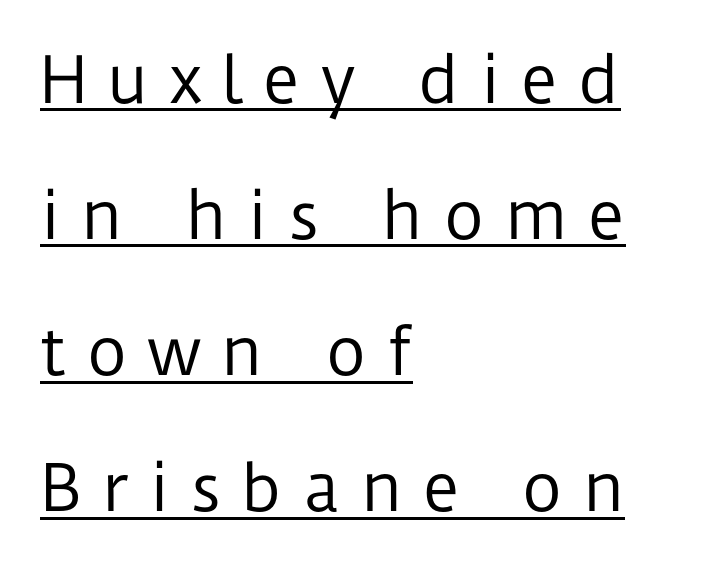
Font category for this specimen: sans-serif. Regarding leading, the lines here are spaced well apart. Every row of glyphs begins at an identical x-position on the left. A roman cut, with each character standing at attention. Looks like regular typesetting: each glyph gets only the width it needs. Honestly, the underline is the first thing you notice here.
